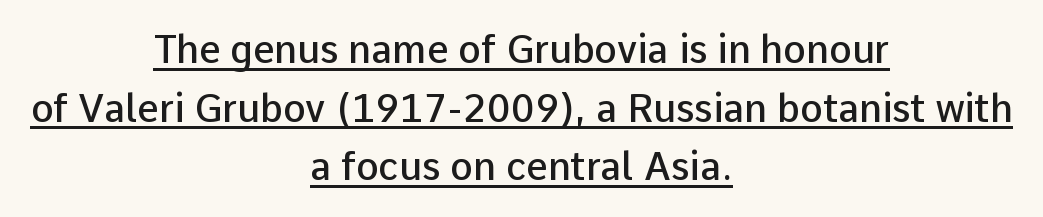
The rendered words wear a rule along their underside. Caption: standard tracking, unaltered. Stems and bowls a touch heavier than normal — semibold. Leading: standard. Alignment: centered. Does the type have serifs? No, each stem ends abruptly.
